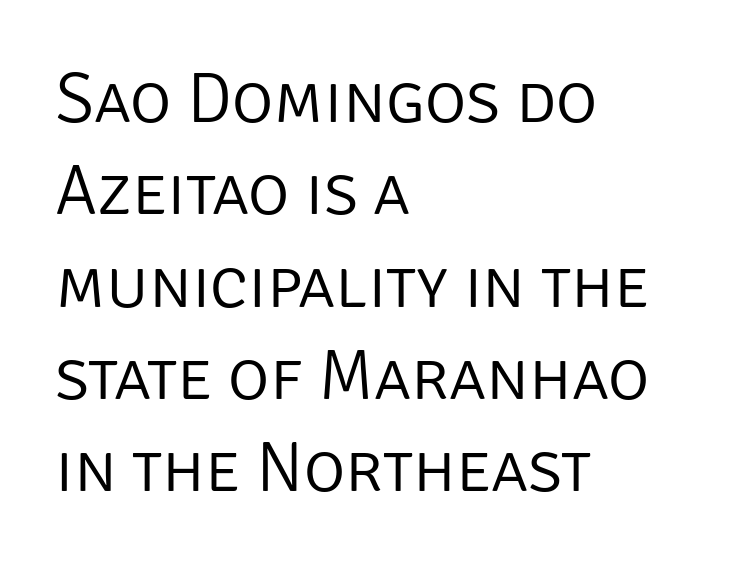
Regular leading. The passage shown has conventional tracking throughout. Upright lettering throughout. Descenders are the only things crossing below the line. Where is the straight margin? On the left. Letters have the restrained weight of plain body copy at most.
